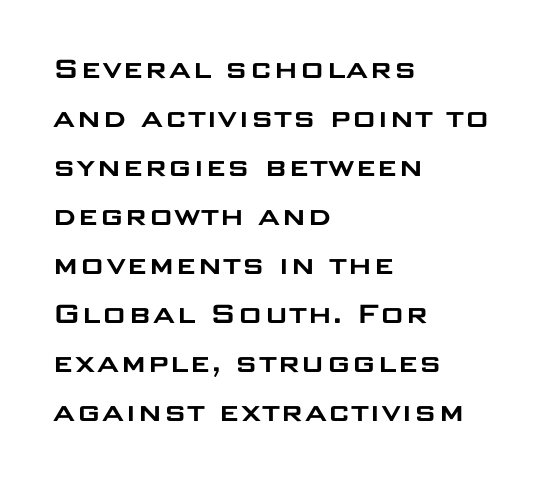
Nothing unusual about the tracking: characters are spaced as the font intends. Proportional: the letters do not fall into vertical columns. Designer's note — italics off, roman on. Notice how the passage keeps a crisp vertical edge on the left only.
